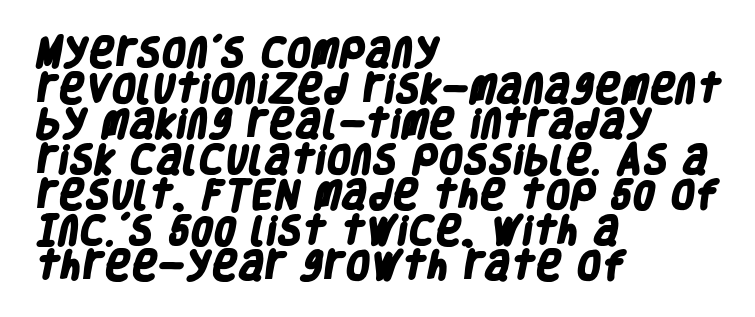
Visually the block forms a straight wall on the left and a jagged coastline on the right. The rendering uses a bold face; every stroke is thick and dark. Each letter keeps its own natural width here, so spacing adapts to shape. Honestly, there is no underline to notice here at all. One glance says dense: line gaps are narrower than usual.
